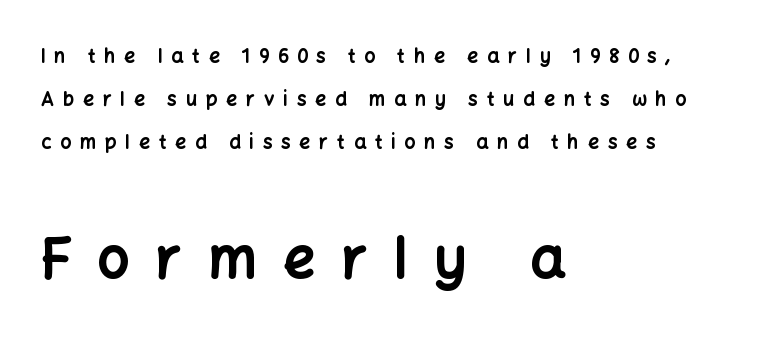
The image shows 56 px bold sans-serif type, upright; set left-aligned, loose line spacing (2.26x), unusually wide letter spacing (+0.47 em), not underlined; the second (bottom) block is 2.95x larger; low stroke contrast and a medium x-height.
